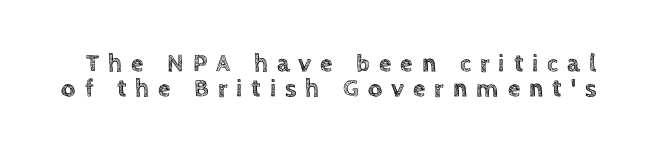
The image shows 25 px text type, upright; set tight line spacing (1.01x), unusually wide letter spacing (+0.36 em), not underlined.
